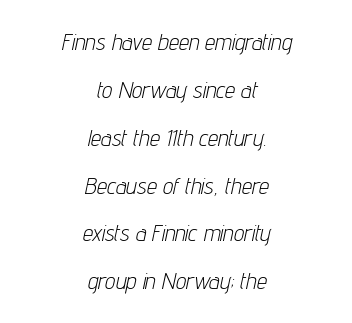
The passage shown stacks its lines with a broad gap. Compared with a typical body face, this is equally light or lighter still. Spacing between characters is what you'd get straight out of the box. Yep, that's italic — everything's leaning. Decoration check: the copy has no underline.
